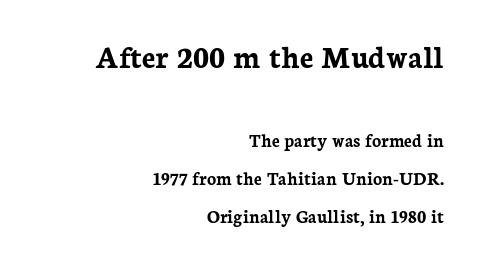
{"serif": "yes", "italic": "no", "bold": "yes", "weight": "semibold", "width": "normal", "stroke_contrast": "low", "x_height": "medium", "monospaced": "no", "underline": "no", "align": "right", "line_spacing": "loose", "line_spacing_ratio": 2.01, "letter_spacing": "normal", "letter_spacing_em": 0.0, "larger_block": "first", "size_ratio": 1.74, "glyph_px": 33}
